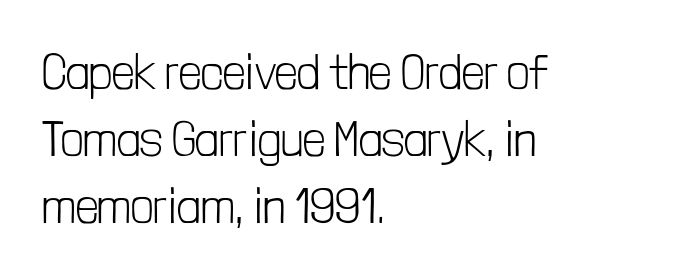
{"serif": "no", "italic": "no", "bold": "no", "weight": "light", "width": "condensed", "stroke_contrast": "low", "x_height": "medium", "monospaced": "no", "underline": "no", "align": "left", "line_spacing": "normal", "line_spacing_ratio": 1.37, "letter_spacing": "normal", "letter_spacing_em": 0.0, "glyph_px": 49}
